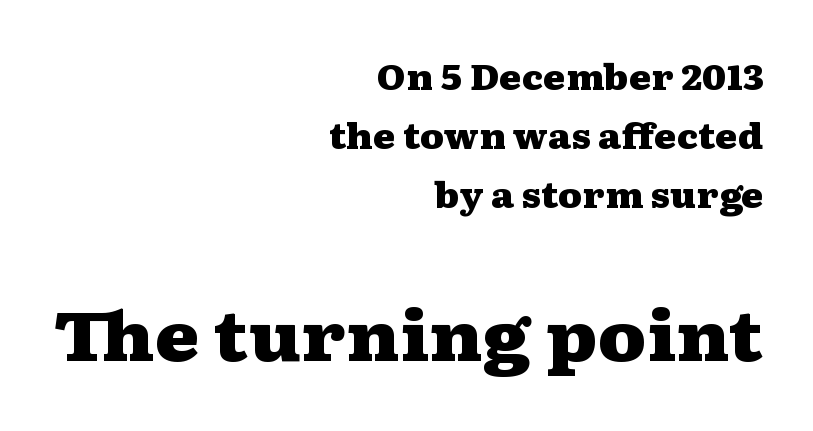
The image shows 68 px heavy, wide serif type, upright; set right-aligned, line spacing 1.73x, normal letter spacing, not underlined; the second (bottom) block is 2.0x larger; medium stroke contrast and a medium x-height.
